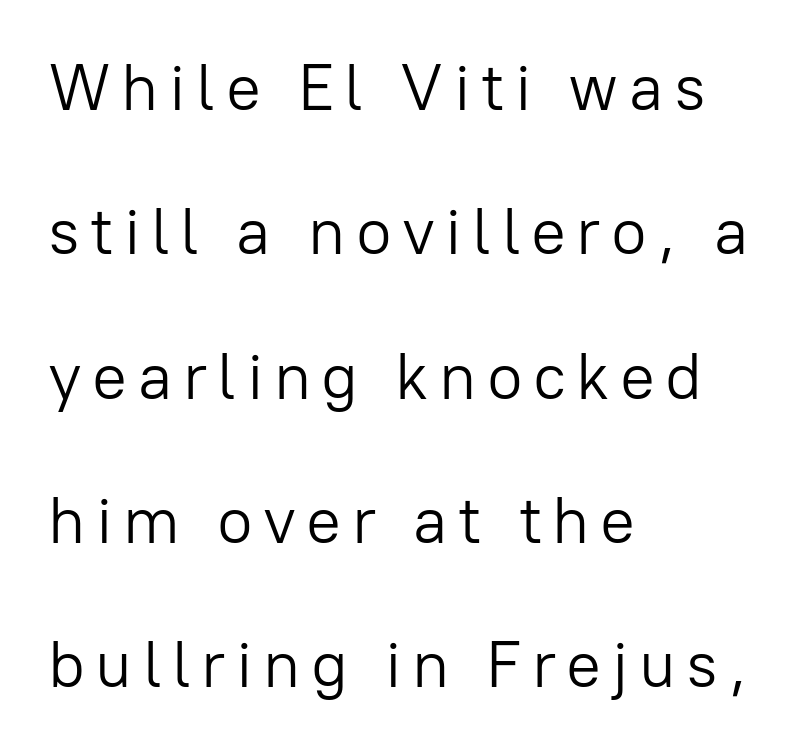
Q: Is the text bold? A: No.
Q: Is the text italic (slanted)? A: No, it is upright.
Q: Is the typeface a serif or a sans-serif typeface? A: Sans-serif.
Q: Is the text underlined? A: No.
Q: How is the paragraph aligned? A: Left-aligned.
Q: Is the spacing between lines tight, normal or loose? A: Loose.
Q: Width (condensed, normal, or wide)? A: Normal.
Q: Stroke contrast? A: Low.
Q: x-height? A: Medium.
Q: Monospaced? A: No.
